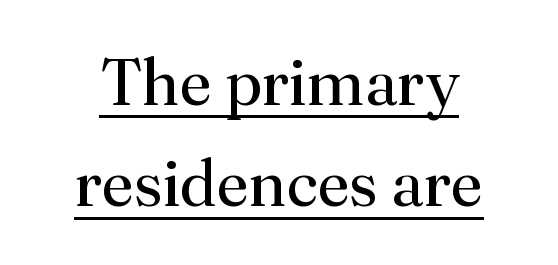
The image shows 65 px regular-weight serif type, upright; set normal line spacing (1.56x), normal letter spacing, underlined; medium stroke contrast and a small x-height.
